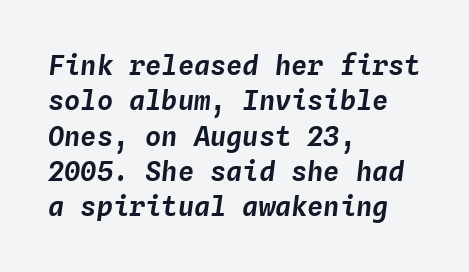
The image shows 27 px text type, italic (leaning right); set left-aligned, normal line spacing (1.31x), normal letter spacing, not underlined.
